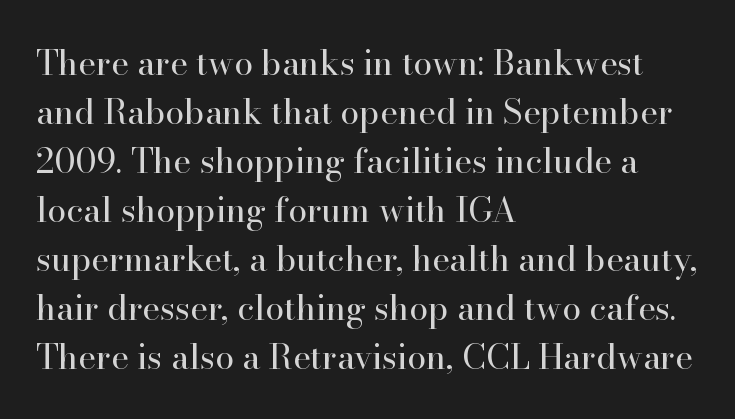
A classic flush-left, rag-right setting is used for this passage. The typeface has the unassuming heft of standard copy or less. This block has exactly the height ordinary leading produces. Looks like regular typesetting: each glyph gets only the width it needs. The typography opts for an upright posture over an oblique one. The type is set solid horizontally, with unmodified tracking.
